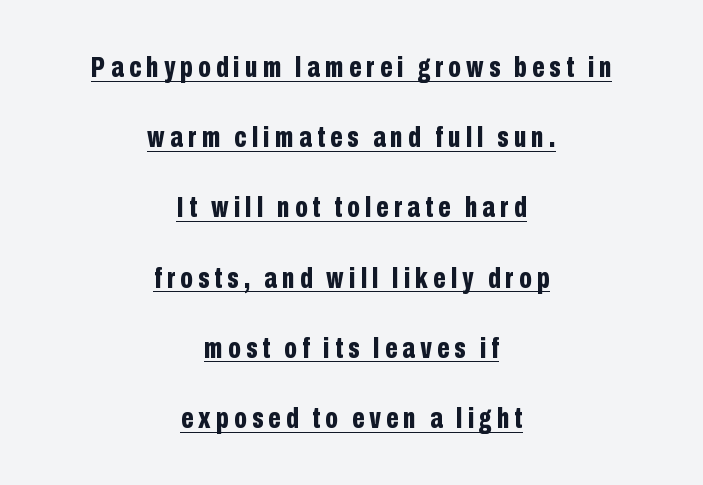
{"serif": "no", "italic": "no", "bold": "yes", "weight": "bold", "width": "condensed", "stroke_contrast": "low", "x_height": "medium", "monospaced": "no", "underline": "yes", "align": "center", "line_spacing": "loose", "line_spacing_ratio": 2.34, "glyph_px": 30}
